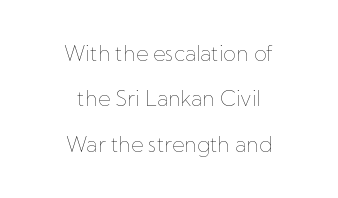
{"italic": "no", "bold": "no", "underline": "no", "align": "center", "line_spacing": "loose", "line_spacing_ratio": 2.16, "letter_spacing": "normal", "letter_spacing_em": 0.0, "glyph_px": 21}
